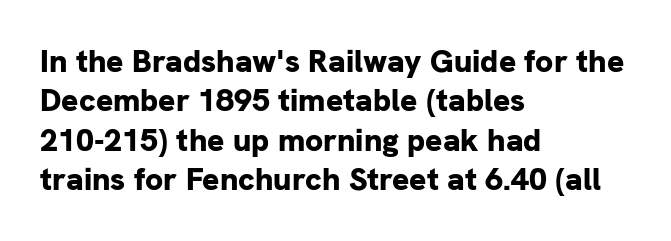
Q: Is the text bold? A: Yes.
Q: Is the text italic (slanted)? A: No, it is upright.
Q: Is the typeface a serif or a sans-serif typeface? A: Sans-serif.
Q: Is the text underlined? A: No.
Q: How is the paragraph aligned? A: Left-aligned.
Q: Is the spacing between letters normal or unusually wide? A: Normal.
Q: Width (condensed, normal, or wide)? A: Normal.
Q: Stroke contrast? A: Low.
Q: x-height? A: Medium.
Q: Monospaced? A: No.
